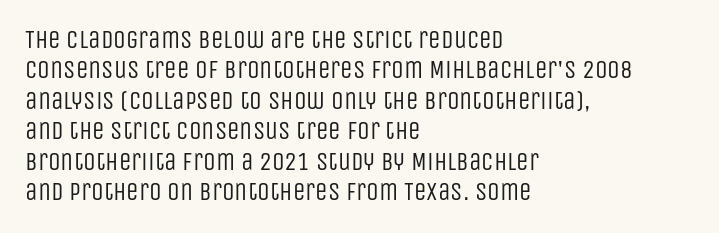
Q: Is the text bold? A: No.
Q: Is the text italic (slanted)? A: No, it is upright.
Q: Is the text underlined? A: No.
Q: How is the paragraph aligned? A: Left-aligned.
Q: Is the spacing between letters normal or unusually wide? A: Normal.
